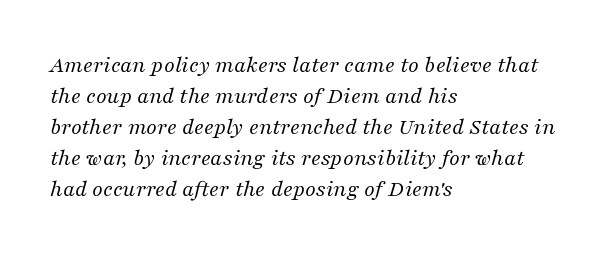
Q: Is the text bold? A: No.
Q: Is the text italic (slanted)? A: Yes, it leans right by about 16 degrees.
Q: Is the text underlined? A: No.
Q: How is the paragraph aligned? A: Left-aligned.
Q: Is the spacing between letters normal or unusually wide? A: Normal.
Q: Is the spacing between lines tight, normal or loose? A: Normal.
